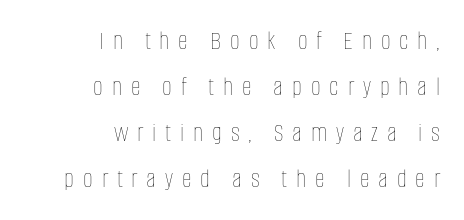
The type sits square on the baseline with zero lean. Normally led — the rows are evenly, conventionally spaced. Typeset ragged left — the right edge is the straight one. Quick note: underline off. The type is letterspaced generously, with wide tracking.
